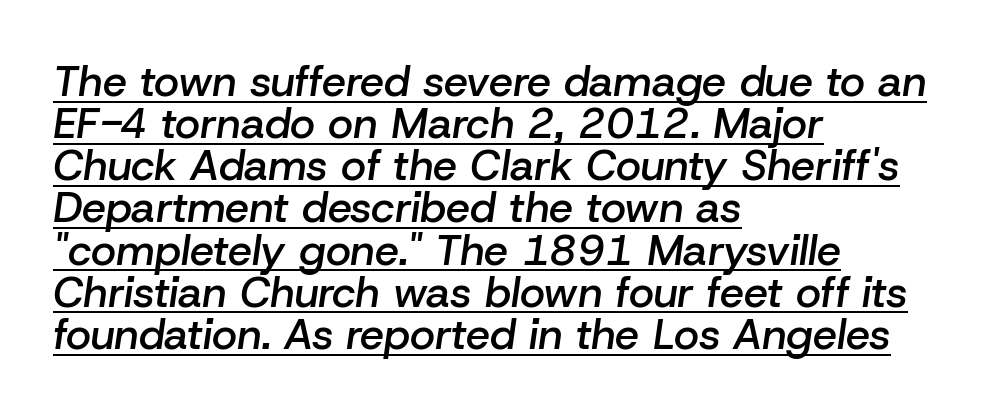
Think of a printed novel: that variable character pitch is what you see here. Notice how the stems are inclined rather than vertical — that's the hallmark of italics. If you drew a ruler down the left edge, every line would touch it. Decoration check: the copy is underlined. Stems and bowls a touch heavier than normal — semibold.
